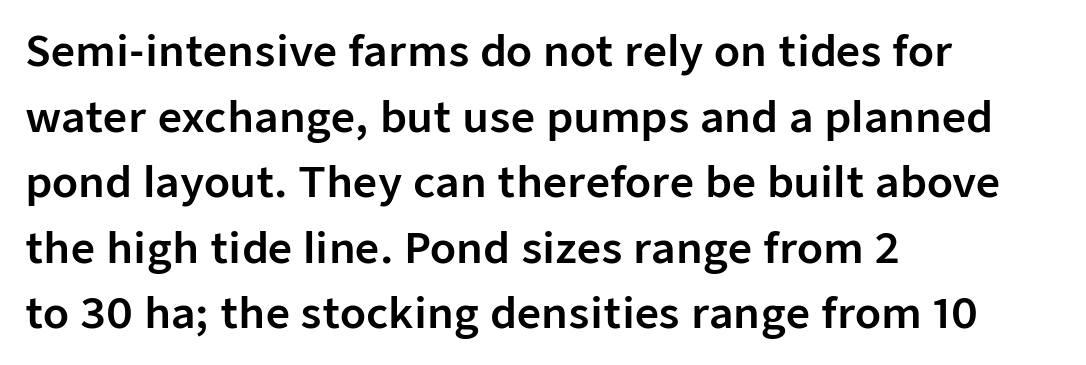
The image shows 42 px sans-serif type, upright; set left-aligned, normal line spacing (1.56x), normal letter spacing, not underlined; low stroke contrast and a medium x-height.
